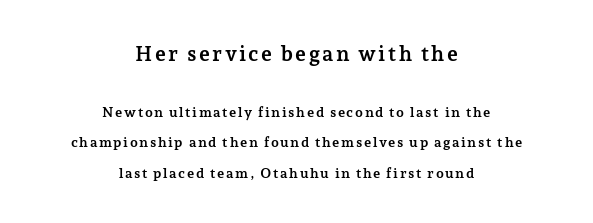
The image shows 21 px bold type, upright; set centered, loose line spacing (2.16x), not underlined; the first (top) block is 1.5x larger.
